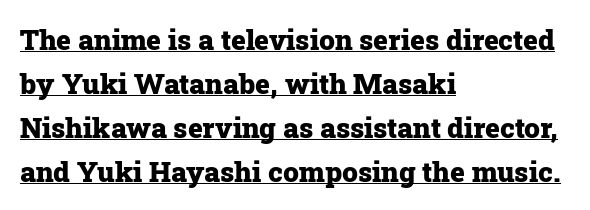
The image shows 28 px heavy serif type, upright; set left-aligned, normal line spacing (1.57x), normal letter spacing, underlined; low stroke contrast and a medium x-height.
